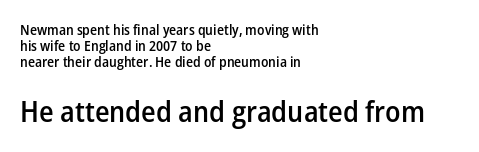
{"serif": "no", "italic": "no", "bold": "semi", "weight": "semibold", "width": "normal", "stroke_contrast": "low", "x_height": "medium", "monospaced": "no", "underline": "no", "align": "left", "line_spacing": "tight", "line_spacing_ratio": 1.15, "letter_spacing": "normal", "letter_spacing_em": 0.0, "larger_block": "second", "size_ratio": 2.07, "glyph_px": 29}
